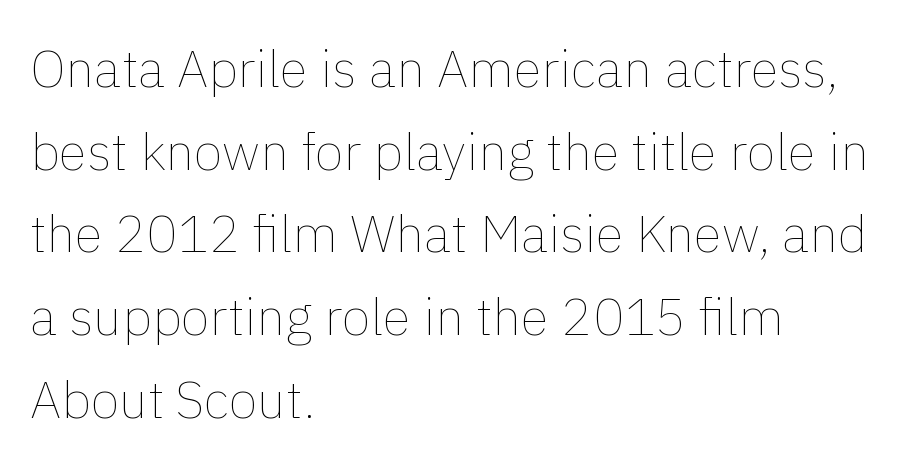
Q: Is the text bold? A: No.
Q: Is the text italic (slanted)? A: No, it is upright.
Q: Is the text underlined? A: No.
Q: How is the paragraph aligned? A: Left-aligned.
Q: Is the spacing between letters normal or unusually wide? A: Normal.
Q: Is the spacing between lines tight, normal or loose? A: Normal.
Q: Width (condensed, normal, or wide)? A: Normal.
Q: Stroke contrast? A: Low.
Q: x-height? A: Medium.
Q: Monospaced? A: No.
